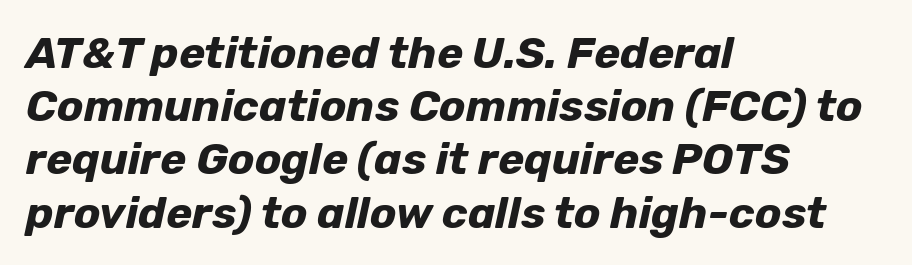
Nothing unusual about the tracking: characters are spaced as the font intends. These lines were composed using italics. Each glyph is drawn with heavy, bold strokes. Notice how the passage keeps a crisp vertical edge on the left only.
